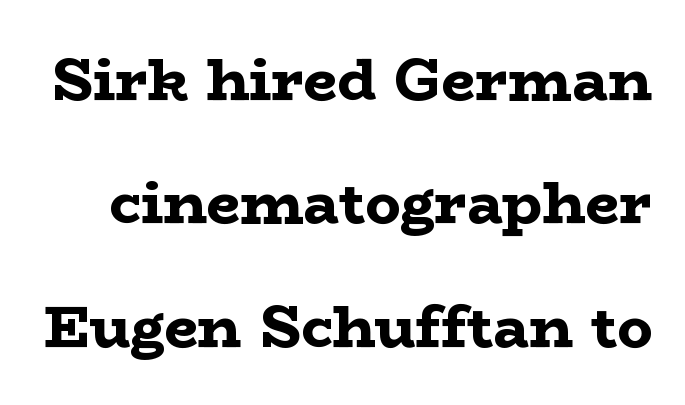
The image shows 59 px bold, wide serif type, upright; set loose line spacing (2.09x), normal letter spacing, not underlined; low stroke contrast and a medium x-height.
